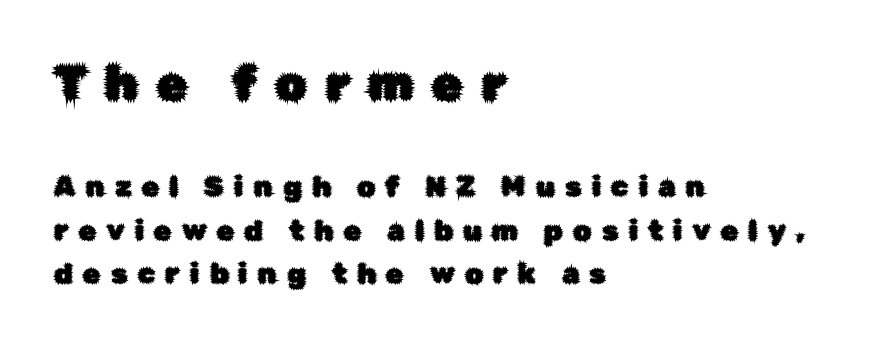
Q: Is the text italic (slanted)? A: No, it is upright.
Q: Is the typeface a serif or a sans-serif typeface? A: Sans-serif.
Q: Is the text underlined? A: No.
Q: How is the paragraph aligned? A: Left-aligned.
Q: Is the spacing between letters normal or unusually wide? A: Unusually wide.
Q: Is the spacing between lines tight, normal or loose? A: Normal.
Q: Which block of text is set in a larger size, the first (top) or the second (bottom)? A: The first (top) one.
Q: Width (condensed, normal, or wide)? A: Normal.
Q: Stroke contrast? A: Low.
Q: x-height? A: Medium.
Q: Monospaced? A: No.
